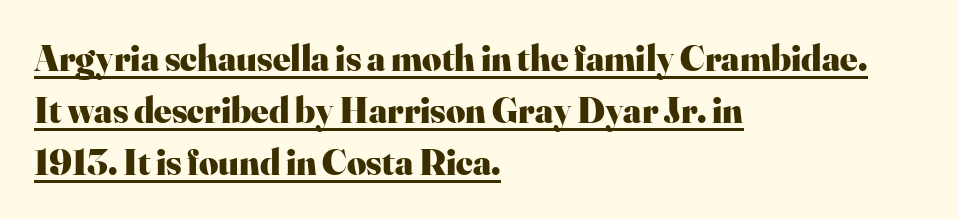
This sample uses an upright cut, with every glyph sitting square on the baseline. Each letter's strokes conclude with small projecting serifs. Quick note: interline space is typical. You could not count columns in this text — the font is proportionally spaced.
